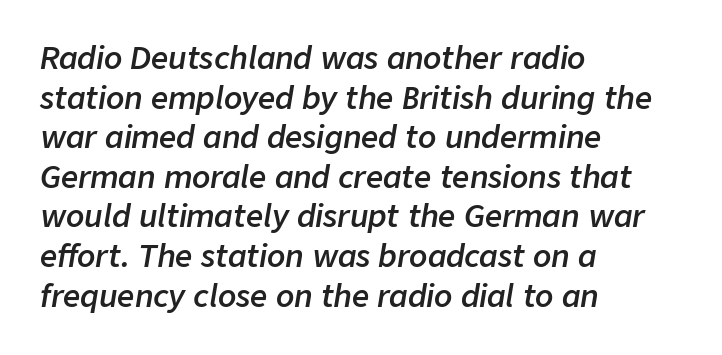
Q: Is the text bold? A: Semi-bold.
Q: Is the text italic (slanted)? A: Yes, it leans right by about 9 degrees.
Q: Is the text underlined? A: No.
Q: How is the paragraph aligned? A: Left-aligned.
Q: Is the spacing between letters normal or unusually wide? A: Normal.
Q: Is the spacing between lines tight, normal or loose? A: Normal.
Q: Width (condensed, normal, or wide)? A: Normal.
Q: Stroke contrast? A: Low.
Q: x-height? A: Medium.
Q: Monospaced? A: No.
